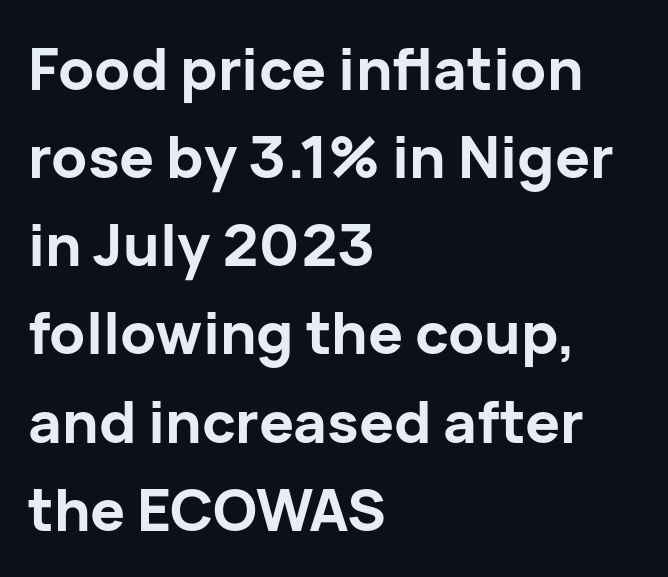
A normal amount of white space separates one row of letters from the next. Varying glyph widths throughout — classic text-font behaviour. This rendering leaves character spacing at its baseline value. The compositor pushed each line to the left boundary. Do the letters lean? They stand straight. Serif or sans? Sans — the stroke terminals are bare.
